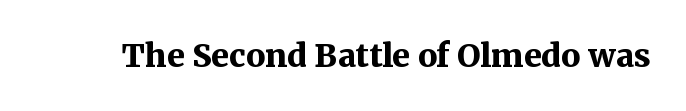
{"serif": "yes", "italic": "no", "bold": "yes", "weight": "bold", "width": "normal", "stroke_contrast": "medium", "x_height": "medium", "monospaced": "no", "underline": "no", "letter_spacing": "normal", "letter_spacing_em": 0.0, "glyph_px": 32}
